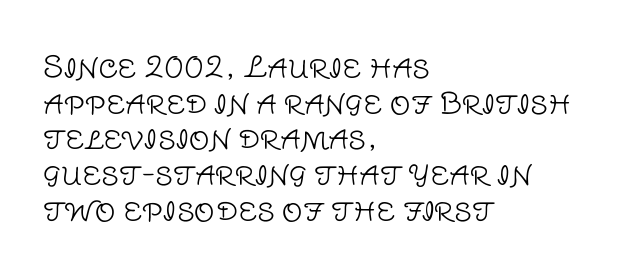
Q: Is the text bold? A: No.
Q: Is the text italic (slanted)? A: Yes.
Q: Is the typeface a serif or a sans-serif typeface? A: Sans-serif.
Q: Is the text underlined? A: No.
Q: How is the paragraph aligned? A: Left-aligned.
Q: Is the spacing between letters normal or unusually wide? A: Normal.
Q: Width (condensed, normal, or wide)? A: Normal.
Q: Stroke contrast? A: Low.
Q: x-height? A: Large.
Q: Monospaced? A: No.
